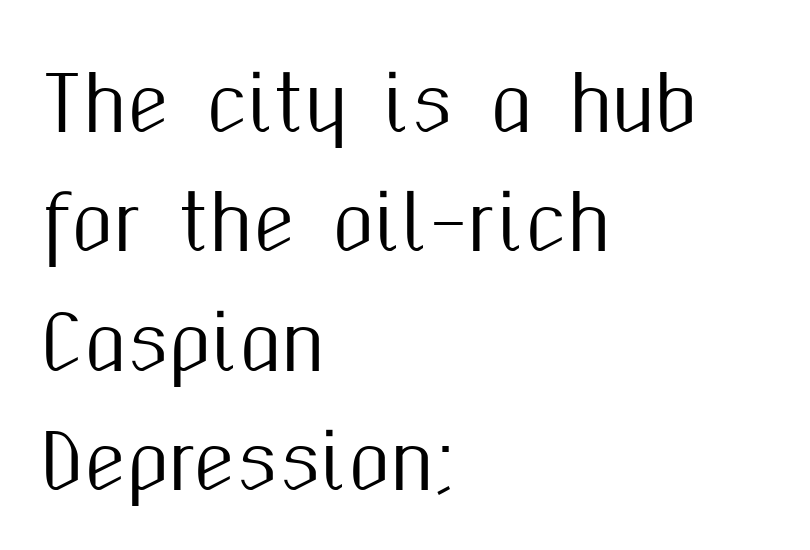
The text was rendered using a sans face with plain stroke endings. The passage shown is not underscored anywhere. Honestly, the letter spacing is just normal — you wouldn't notice it. A typesetter would call this proportional, since set widths differ per character. The space between consecutive lines is moderate.
